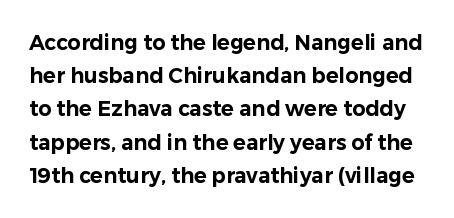
The image shows 21 px text type, upright; set normal line spacing (1.58x), normal letter spacing, not underlined.
